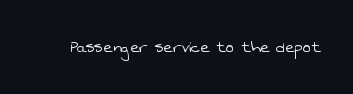
{"bold": "no", "underline": "no", "letter_spacing": "normal", "letter_spacing_em": 0.0, "glyph_px": 20}
